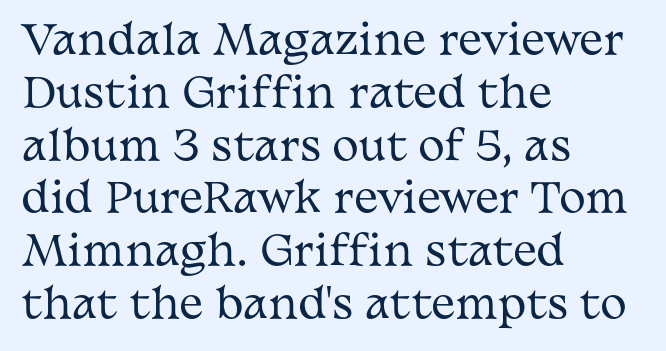
The image shows 40 px regular-weight, wide serif type, upright; set left-aligned, normal line spacing (1.32x), normal letter spacing, not underlined; medium stroke contrast and a medium x-height.
